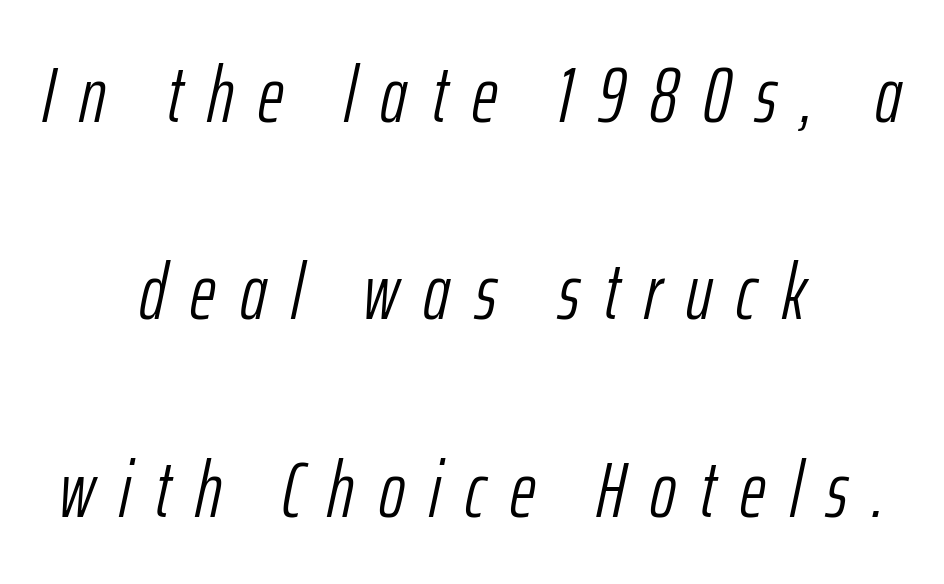
The image shows 79 px light, condensed type, italic (leaning right); set centered, loose line spacing (2.5x), unusually wide letter spacing (+0.31 em), not underlined; low stroke contrast and a medium x-height.
